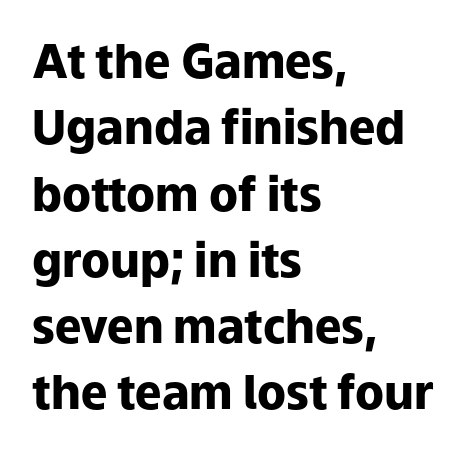
The image shows 47 px heavy sans-serif type, upright; set left-aligned, normal line spacing (1.41x), normal letter spacing, not underlined; low stroke contrast and a medium x-height.
